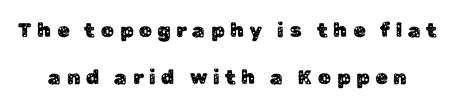
Any mark beneath the type? The region is blank. The type is letterspaced generously, with wide tracking. Ascenders rise straight up at ninety degrees. What's the leading like? Stretched, with rows far apart.
